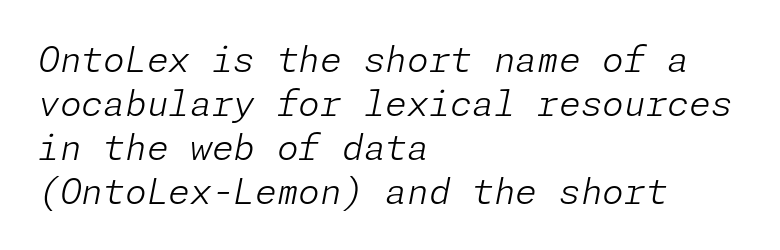
The image shows 35 px light type, italic (leaning right); set left-aligned, normal line spacing (1.26x), normal letter spacing, not underlined; low stroke contrast and a medium x-height.
